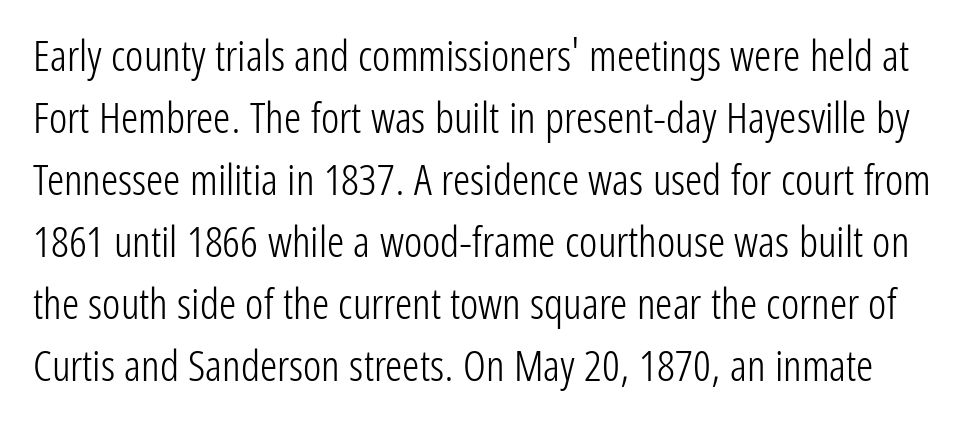
Every character sits straight up, as roman type does. Whoever set this chose a conventional vertical rhythm. Observe the ordinary spacing: letters are neighbours, not strangers. The words here are not underlined. Varying glyph widths throughout — classic text-font behaviour.
